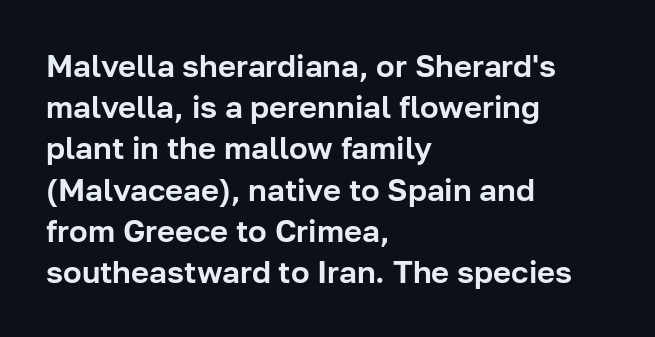
Q: Is the text italic (slanted)? A: No, it is upright.
Q: Is the typeface a serif or a sans-serif typeface? A: Sans-serif.
Q: Is the text underlined? A: No.
Q: How is the paragraph aligned? A: Left-aligned.
Q: Is the spacing between letters normal or unusually wide? A: Normal.
Q: Is the spacing between lines tight, normal or loose? A: Normal.
Q: Width (condensed, normal, or wide)? A: Normal.
Q: Stroke contrast? A: Low.
Q: x-height? A: Medium.
Q: Monospaced? A: No.
